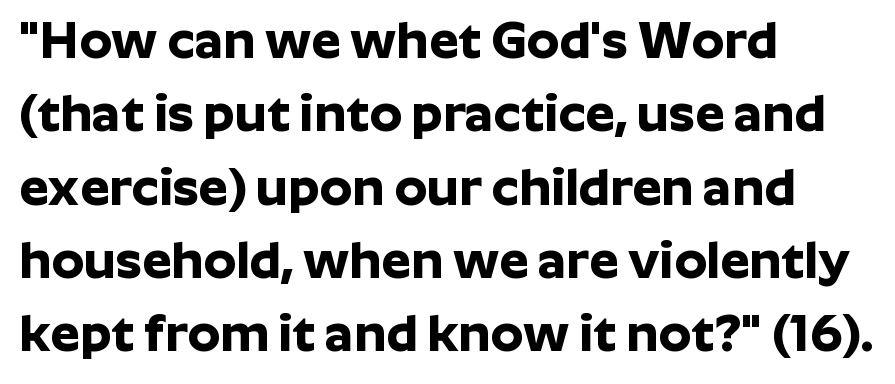
{"serif": "no", "italic": "no", "bold": "yes", "weight": "bold", "width": "normal", "stroke_contrast": "low", "x_height": "medium", "monospaced": "no", "underline": "no", "align": "left", "line_spacing": "normal", "line_spacing_ratio": 1.41, "letter_spacing": "normal", "letter_spacing_em": 0.0, "glyph_px": 52}
